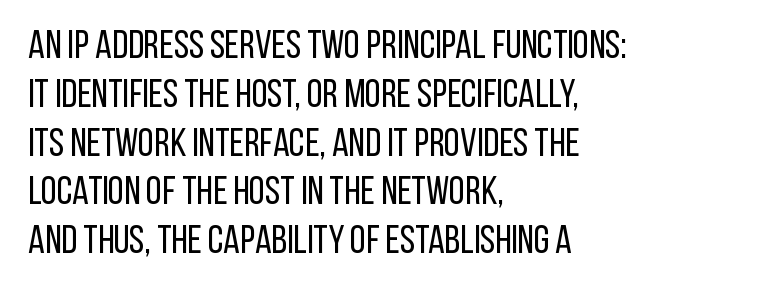
The image shows 40 px regular-weight, condensed sans-serif type, upright; set left-aligned, line spacing 1.22x, normal letter spacing, not underlined; low stroke contrast and a large x-height.
